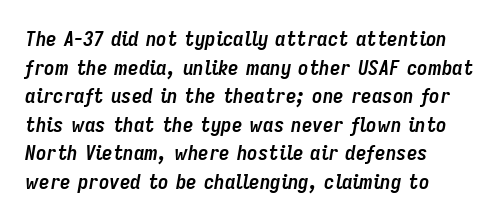
Q: Is the text bold? A: Yes.
Q: Is the text italic (slanted)? A: Yes, it leans right by about 9 degrees.
Q: Is the text underlined? A: No.
Q: How is the paragraph aligned? A: Left-aligned.
Q: Is the spacing between letters normal or unusually wide? A: Normal.
Q: Is the spacing between lines tight, normal or loose? A: Normal.
